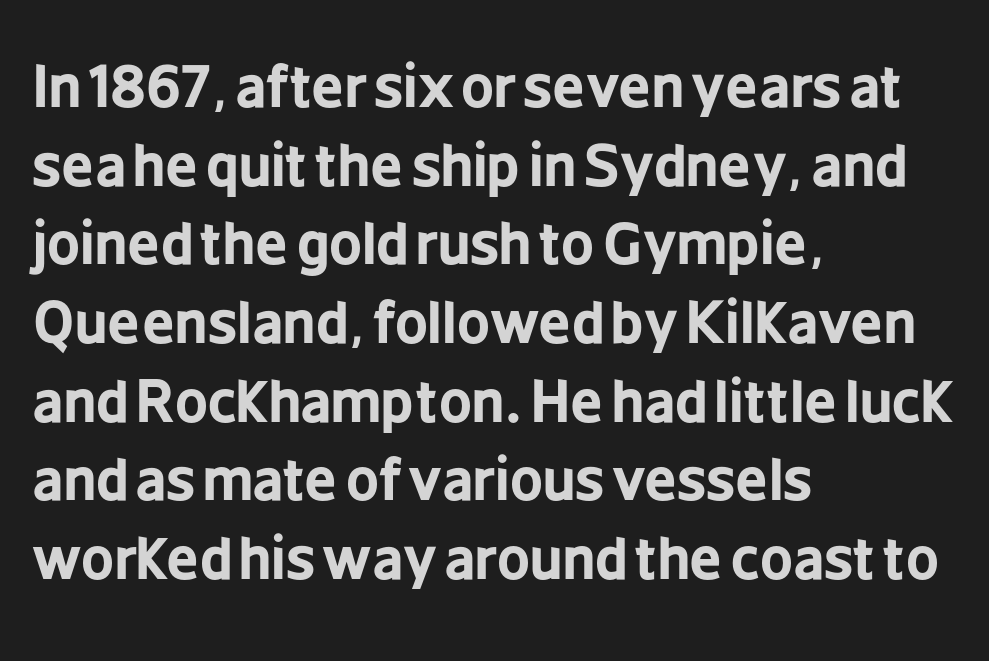
Q: Is the text bold? A: Yes.
Q: Is the text italic (slanted)? A: No, it is upright.
Q: Is the typeface a serif or a sans-serif typeface? A: Sans-serif.
Q: Is the text underlined? A: No.
Q: How is the paragraph aligned? A: Left-aligned.
Q: Is the spacing between letters normal or unusually wide? A: Normal.
Q: Is the spacing between lines tight, normal or loose? A: Normal.
Q: Width (condensed, normal, or wide)? A: Condensed.
Q: Stroke contrast? A: Low.
Q: x-height? A: Medium.
Q: Monospaced? A: No.
